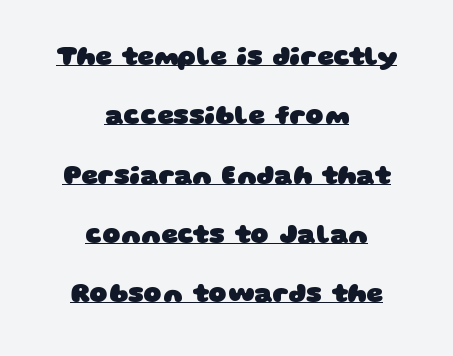
Q: Is the text bold? A: Yes.
Q: Is the text underlined? A: Yes.
Q: How is the paragraph aligned? A: Centered.
Q: Is the spacing between letters normal or unusually wide? A: Normal.
Q: Is the spacing between lines tight, normal or loose? A: Loose.
